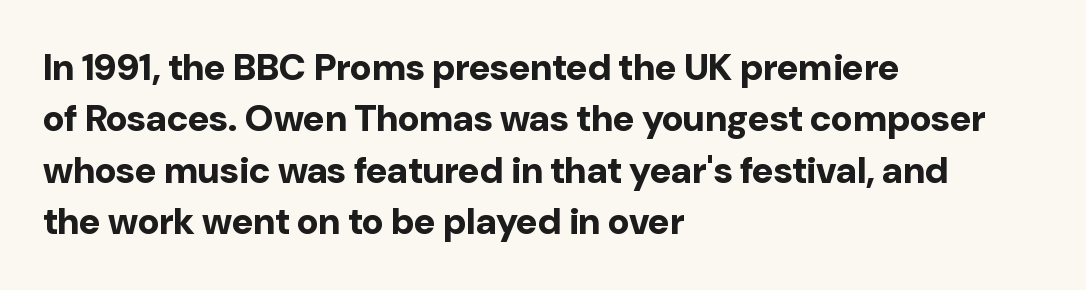
{"serif": "no", "italic": "no", "bold": "yes", "weight": "bold", "width": "normal", "stroke_contrast": "low", "x_height": "medium", "monospaced": "no", "underline": "no", "align": "left", "line_spacing": "normal", "line_spacing_ratio": 1.39, "letter_spacing": "normal", "letter_spacing_em": 0.0, "glyph_px": 37}
